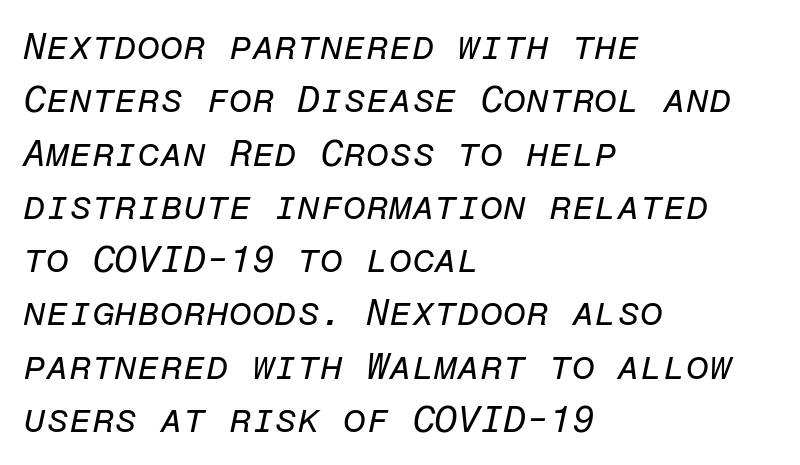
The image shows 37 px regular-weight type, italic (leaning right), monospaced; set left-aligned, normal line spacing (1.44x), normal letter spacing, not underlined; low stroke contrast and a medium x-height.
